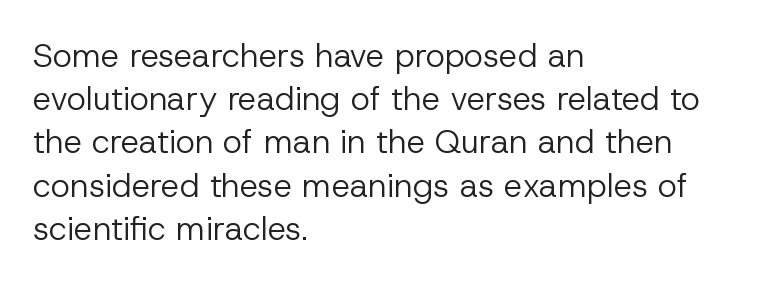
The image shows 33 px regular-weight sans-serif type, upright; set left-aligned, normal line spacing (1.31x), normal letter spacing, not underlined; low stroke contrast and a medium x-height.
